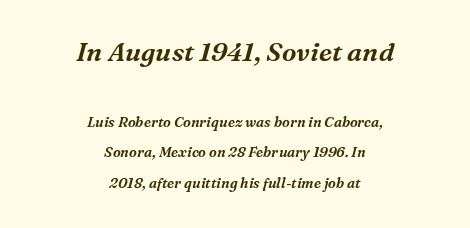
Q: Is the text italic (slanted)? A: Yes, it leans right by about 16 degrees.
Q: Is the text underlined? A: No.
Q: How is the paragraph aligned? A: Centered.
Q: Is the spacing between letters normal or unusually wide? A: Normal.
Q: Is the spacing between lines tight, normal or loose? A: Loose.
Q: Which block of text is set in a larger size, the first (top) or the second (bottom)? A: The first (top) one.
